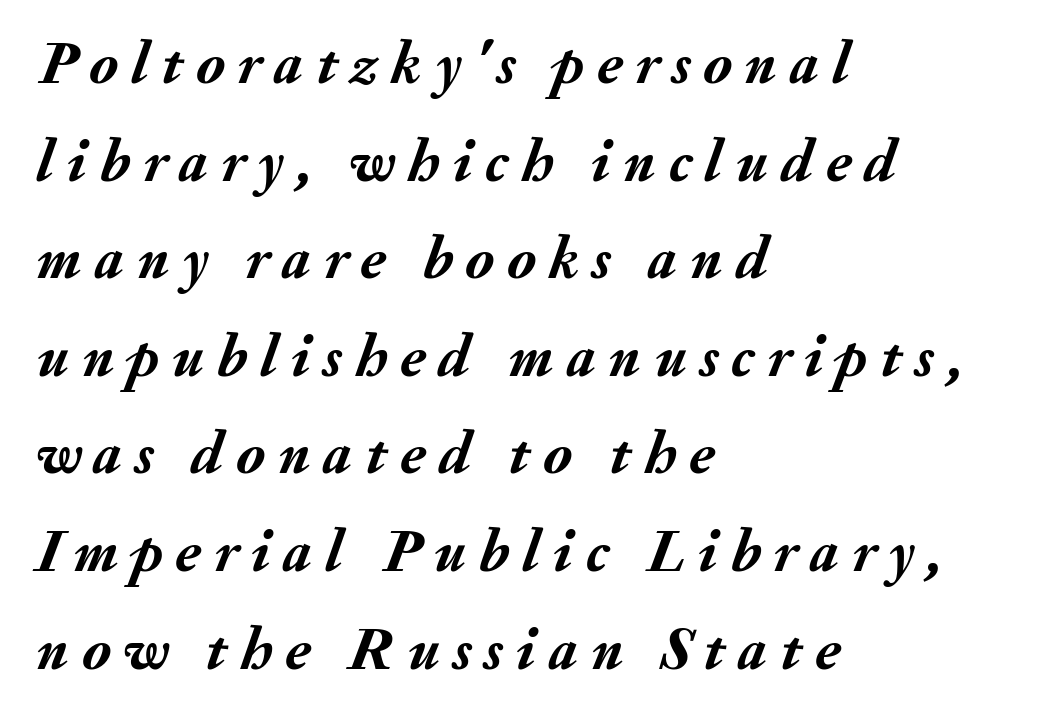
The baseline area is clear. Set as a true bold cut, around the 700 mark. This block has exactly the height ordinary leading produces. It's the slanting kind of type.
